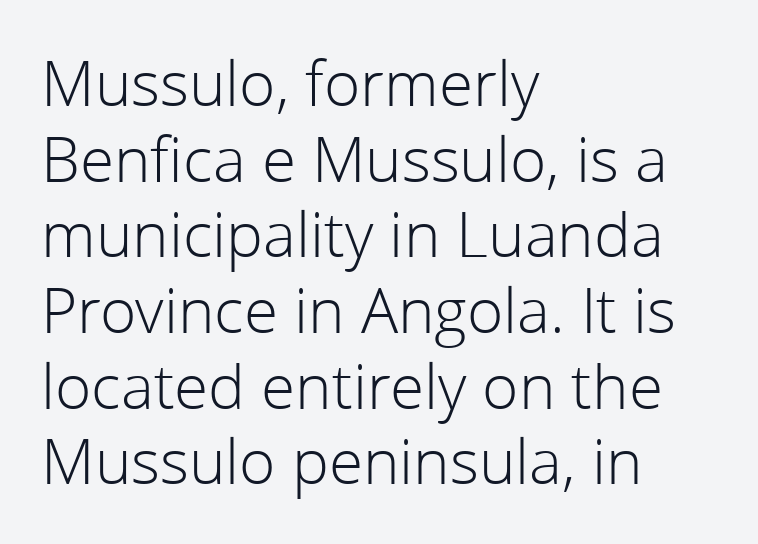
Q: Is the text bold? A: No.
Q: Is the text italic (slanted)? A: No, it is upright.
Q: Is the typeface a serif or a sans-serif typeface? A: Sans-serif.
Q: Is the text underlined? A: No.
Q: How is the paragraph aligned? A: Left-aligned.
Q: Is the spacing between letters normal or unusually wide? A: Normal.
Q: Width (condensed, normal, or wide)? A: Normal.
Q: Stroke contrast? A: Low.
Q: x-height? A: Medium.
Q: Monospaced? A: No.
